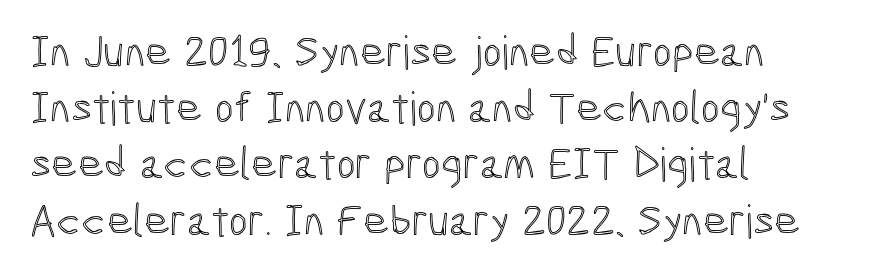
Q: Is the text italic (slanted)? A: No, it is upright.
Q: Is the text underlined? A: No.
Q: How is the paragraph aligned? A: Left-aligned.
Q: Is the spacing between letters normal or unusually wide? A: Normal.
Q: Is the spacing between lines tight, normal or loose? A: Normal.
Q: Width (condensed, normal, or wide)? A: Condensed.
Q: x-height? A: Medium.
Q: Monospaced? A: No.
